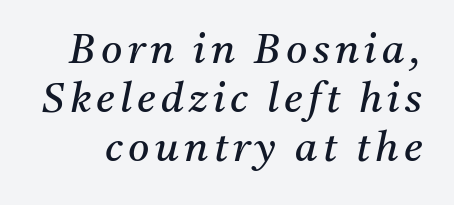
{"serif": "yes", "italic": "yes", "lean": "right", "slant_degrees": 11, "bold": "no", "weight": "regular", "width": "normal", "stroke_contrast": "medium", "x_height": "medium", "monospaced": "no", "underline": "no", "line_spacing_ratio": 1.2, "glyph_px": 41}
